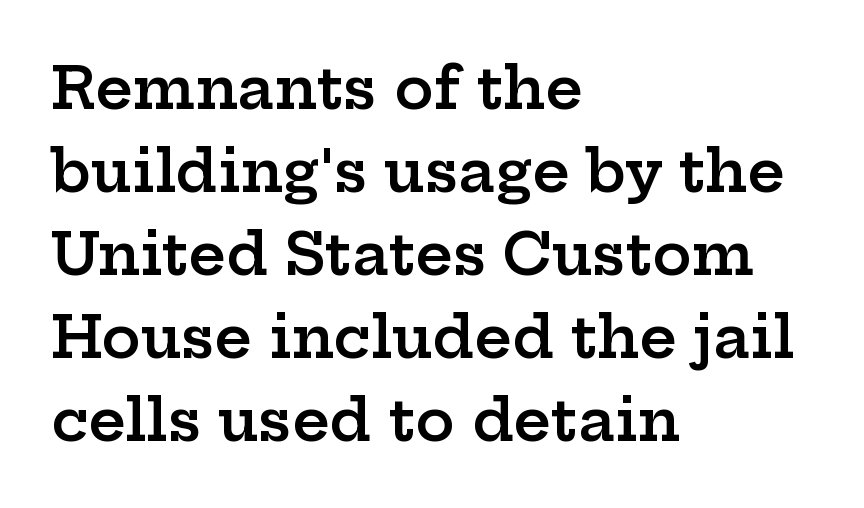
Q: Is the text bold? A: Semi-bold.
Q: Is the text italic (slanted)? A: No, it is upright.
Q: Is the typeface a serif or a sans-serif typeface? A: Serif.
Q: Is the text underlined? A: No.
Q: How is the paragraph aligned? A: Left-aligned.
Q: Is the spacing between letters normal or unusually wide? A: Normal.
Q: Is the spacing between lines tight, normal or loose? A: Normal.
Q: Width (condensed, normal, or wide)? A: Wide.
Q: Stroke contrast? A: Low.
Q: x-height? A: Medium.
Q: Monospaced? A: No.
